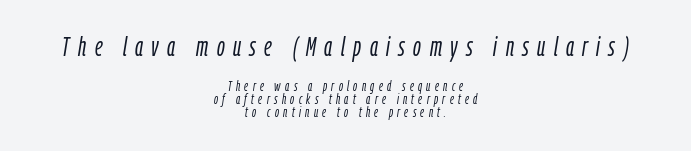
The image shows 27 px text type, italic (leaning right); set centered, tight line spacing (0.96x), unusually wide letter spacing (+0.31 em), not underlined; the first (top) block is 1.93x larger.
